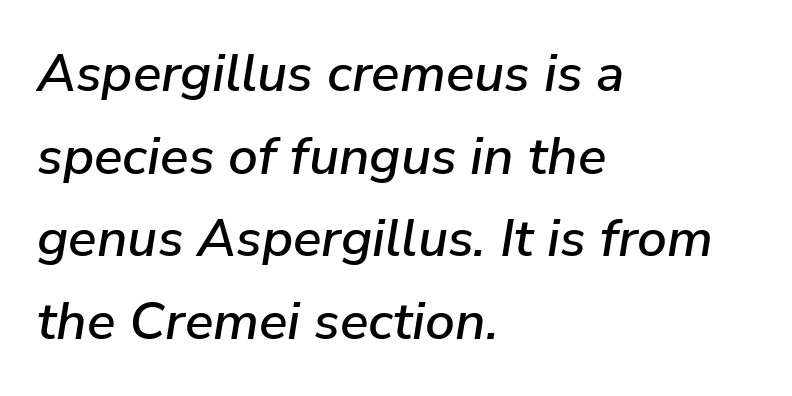
{"italic": "yes", "lean": "right", "slant_degrees": 9, "width": "normal", "stroke_contrast": "low", "x_height": "medium", "monospaced": "no", "underline": "no", "align": "left", "line_spacing": "normal", "line_spacing_ratio": 1.56, "letter_spacing": "normal", "letter_spacing_em": 0.0, "glyph_px": 53}
